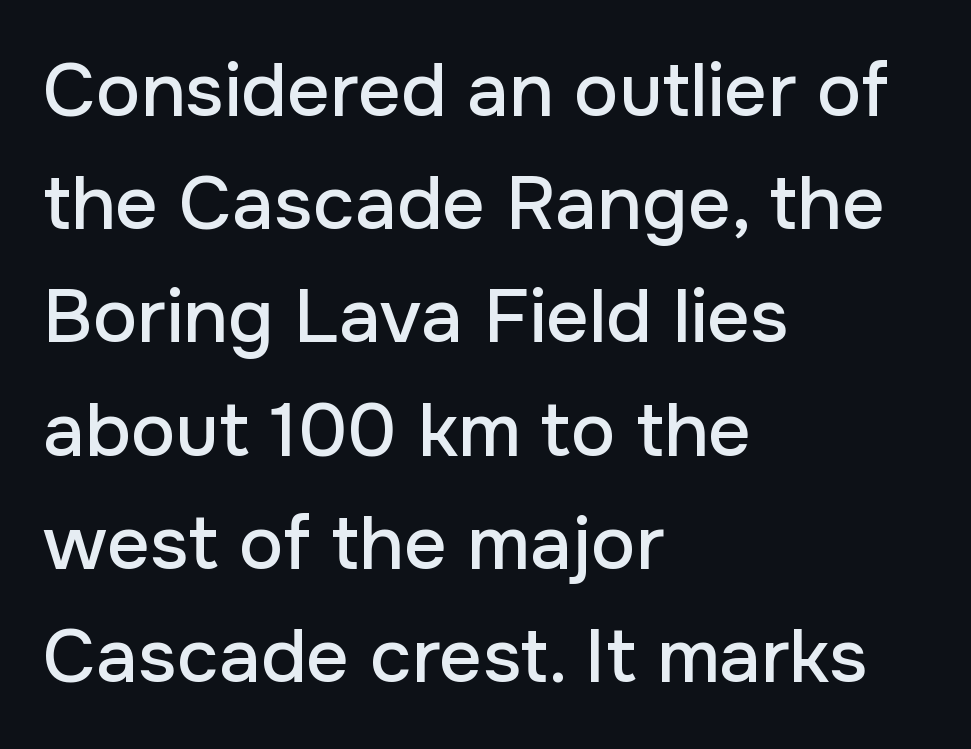
Q: Is the text italic (slanted)? A: No, it is upright.
Q: Is the typeface a serif or a sans-serif typeface? A: Sans-serif.
Q: Is the text underlined? A: No.
Q: How is the paragraph aligned? A: Left-aligned.
Q: Is the spacing between letters normal or unusually wide? A: Normal.
Q: Is the spacing between lines tight, normal or loose? A: Normal.
Q: Width (condensed, normal, or wide)? A: Normal.
Q: Stroke contrast? A: Low.
Q: x-height? A: Medium.
Q: Monospaced? A: No.
